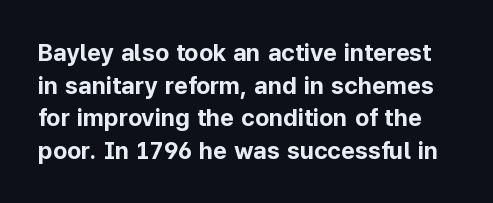
{"italic": "no", "bold": "yes", "underline": "no", "line_spacing": "normal", "line_spacing_ratio": 1.36, "letter_spacing": "normal", "letter_spacing_em": 0.0, "glyph_px": 24}
